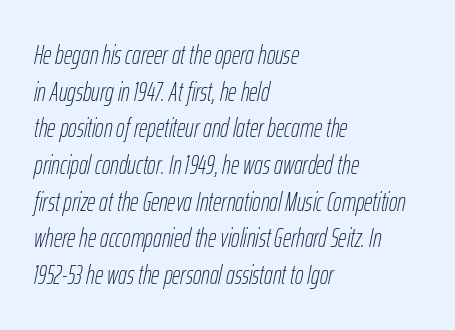
Has an underline been added? It has not. One-word summary of the alignment: left. Regarding leading, the lines here are spaced in the standard way. Yep, that's italic — everything's leaning. Caption: face not bold, strokes unweighted. The letterforms sit shoulder to shoulder at normal distance.
